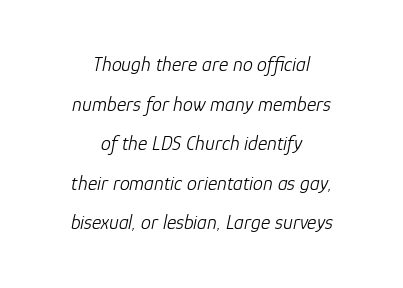
{"italic": "yes", "lean": "right", "slant_degrees": 12, "bold": "no", "underline": "no", "align": "center", "line_spacing": "loose", "line_spacing_ratio": 1.98, "letter_spacing": "normal", "letter_spacing_em": 0.0, "glyph_px": 20}
